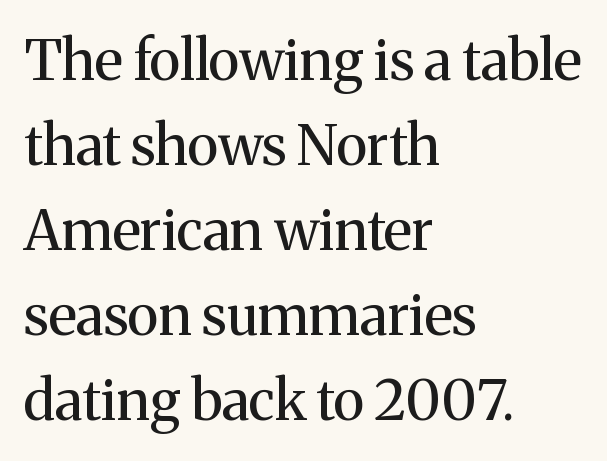
The image shows 56 px regular-weight serif type, upright; set left-aligned, normal line spacing (1.52x), normal letter spacing, not underlined; medium stroke contrast and a medium x-height.
